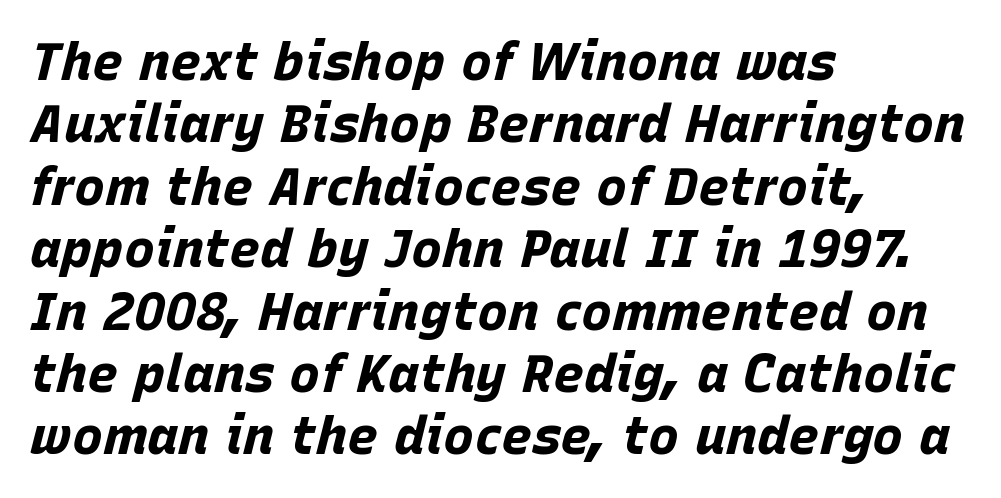
Bold? Absolutely — the strokes are thick and heavy. In terms of posture, this sample is oblique. Words appear dense and cohesive because spacing is normal. Looks like regular typesetting: each glyph gets only the width it needs. Descenders are the only things crossing below the line. The paragraph has a hard left edge and a soft right edge.
